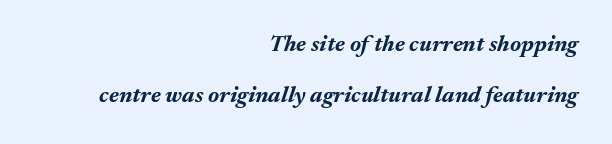
Q: Is the text bold? A: Yes.
Q: Is the text italic (slanted)? A: Yes, it leans right by about 17 degrees.
Q: Is the text underlined? A: No.
Q: How is the paragraph aligned? A: Right-aligned.
Q: Is the spacing between letters normal or unusually wide? A: Normal.
Q: Is the spacing between lines tight, normal or loose? A: Loose.
